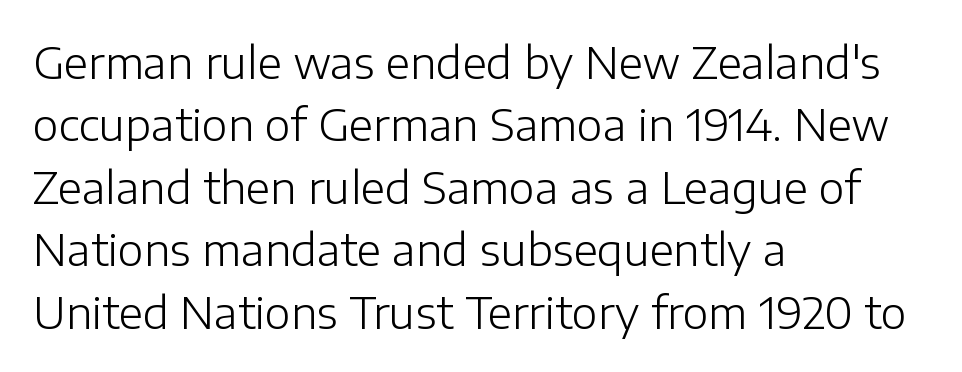
The space beneath each line is pristine and unruled. The axis of the letterforms is exactly vertical. Nope, no serifs anywhere on these letters. No letter is thick-stroked: the sample isn't bold. Spacing verdict: proportional, widths tailored to each character. The lines are quadded left.
